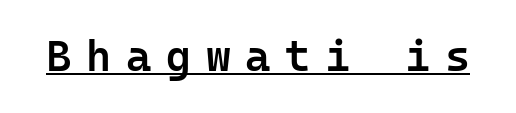
Q: Is the text bold? A: Semi-bold.
Q: Is the text italic (slanted)? A: No, it is upright.
Q: Is the typeface a serif or a sans-serif typeface? A: Sans-serif.
Q: Is the text underlined? A: Yes.
Q: Is the spacing between letters normal or unusually wide? A: Unusually wide.
Q: Width (condensed, normal, or wide)? A: Normal.
Q: Stroke contrast? A: Low.
Q: x-height? A: Medium.
Q: Monospaced? A: Yes.
